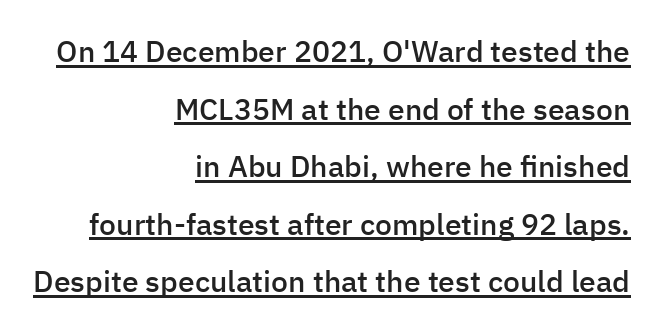
Q: Is the text bold? A: Semi-bold.
Q: Is the text italic (slanted)? A: No, it is upright.
Q: Is the typeface a serif or a sans-serif typeface? A: Sans-serif.
Q: Is the text underlined? A: Yes.
Q: How is the paragraph aligned? A: Right-aligned.
Q: Is the spacing between letters normal or unusually wide? A: Normal.
Q: Is the spacing between lines tight, normal or loose? A: Loose.
Q: Width (condensed, normal, or wide)? A: Normal.
Q: Stroke contrast? A: Low.
Q: x-height? A: Medium.
Q: Monospaced? A: No.
